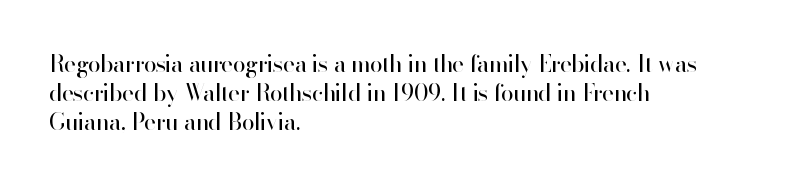
The image shows 23 px text type, upright; set left-aligned, normal line spacing (1.27x), normal letter spacing, not underlined.
